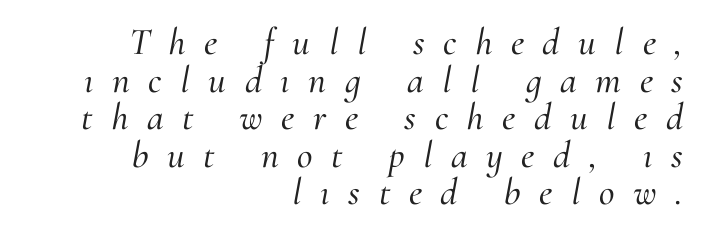
{"serif": "yes", "italic": "yes", "lean": "right", "slant_degrees": 10, "width": "normal", "stroke_contrast": "medium", "x_height": "small", "monospaced": "no", "underline": "no", "align": "right", "line_spacing": "tight", "line_spacing_ratio": 0.99, "letter_spacing": "wide", "letter_spacing_em": 0.49, "glyph_px": 38}
